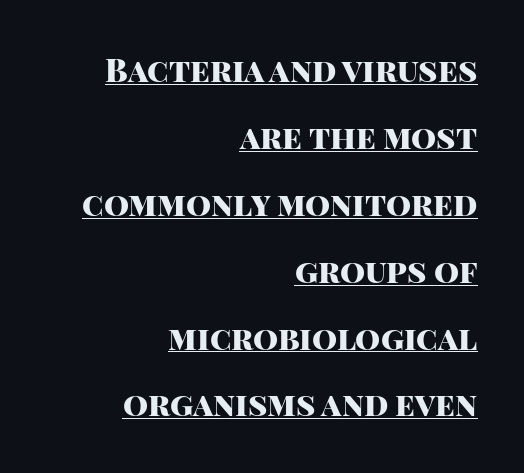
A typesetter would call this proportional, since set widths differ per character. Each line ends at the same right margin while the left side varies. Each glyph is drawn with heavy, bold strokes. The gaps between neighbouring characters are ordinary and unremarkable.
